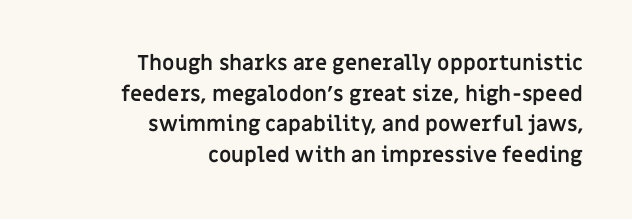
{"italic": "no", "bold": "yes", "underline": "no", "align": "right", "line_spacing": "normal", "line_spacing_ratio": 1.46, "letter_spacing": "normal", "letter_spacing_em": 0.0, "glyph_px": 21}
